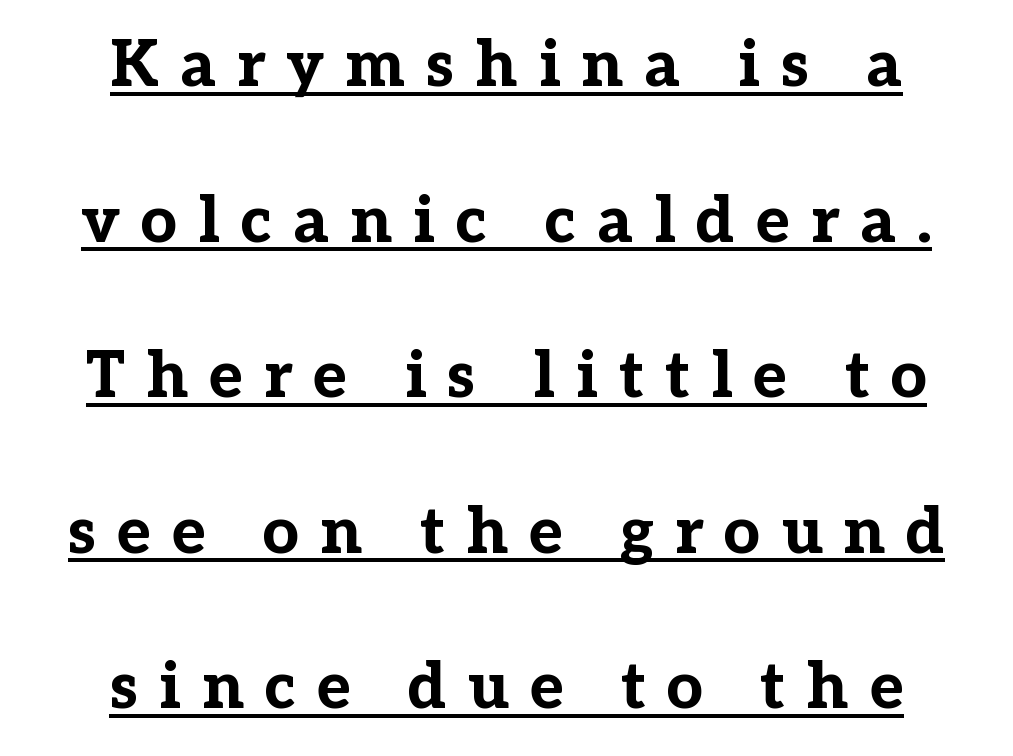
{"serif": "yes", "italic": "no", "bold": "yes", "weight": "bold", "width": "normal", "stroke_contrast": "low", "x_height": "medium", "monospaced": "no", "underline": "yes", "align": "center", "line_spacing": "loose", "line_spacing_ratio": 2.43, "letter_spacing": "wide", "letter_spacing_em": 0.33, "glyph_px": 64}
